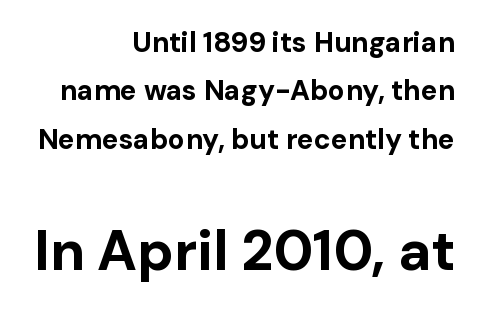
Q: Is the text bold? A: Yes.
Q: Is the text italic (slanted)? A: No, it is upright.
Q: Is the typeface a serif or a sans-serif typeface? A: Sans-serif.
Q: Is the text underlined? A: No.
Q: How is the paragraph aligned? A: Right-aligned.
Q: Is the spacing between letters normal or unusually wide? A: Normal.
Q: Which block of text is set in a larger size, the first (top) or the second (bottom)? A: The second (bottom) one.
Q: Width (condensed, normal, or wide)? A: Normal.
Q: Stroke contrast? A: Low.
Q: x-height? A: Medium.
Q: Monospaced? A: No.
